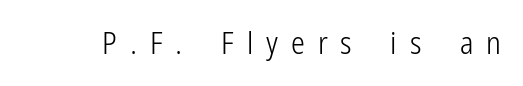
The image shows 31 px light, condensed sans-serif type, upright; set unusually wide letter spacing (+0.42 em), not underlined; low stroke contrast and a medium x-height.
